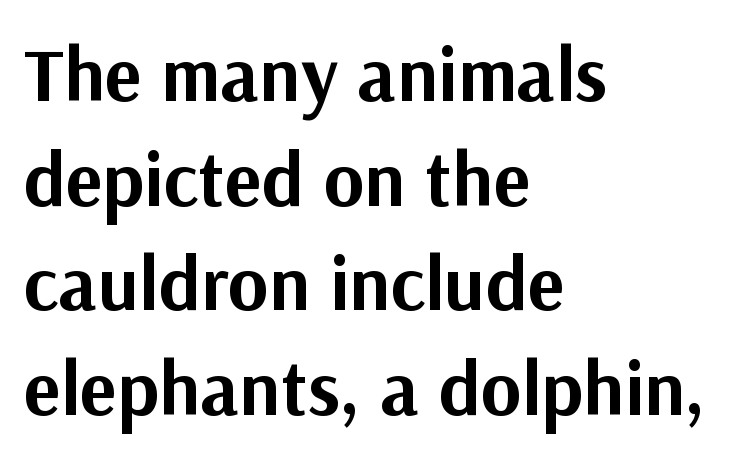
Q: Is the text bold? A: Yes.
Q: Is the text italic (slanted)? A: No, it is upright.
Q: Is the typeface a serif or a sans-serif typeface? A: Sans-serif.
Q: Is the text underlined? A: No.
Q: How is the paragraph aligned? A: Left-aligned.
Q: Is the spacing between letters normal or unusually wide? A: Normal.
Q: Is the spacing between lines tight, normal or loose? A: Normal.
Q: Width (condensed, normal, or wide)? A: Normal.
Q: Stroke contrast? A: Medium.
Q: x-height? A: Medium.
Q: Monospaced? A: No.
